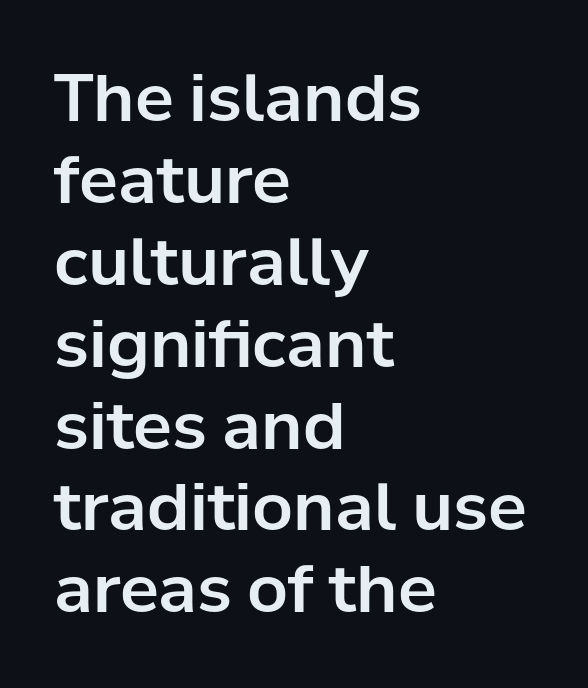
Each word holds together tightly as a unit, with standard inter-letter gaps. Has an underline been added? It has not. This is sans-serif lettering, the kind often seen on screens and signage. Posture: vertical. What's the leading like? Ordinary, nothing unusual. Notice how the passage keeps a crisp vertical edge on the left only.
